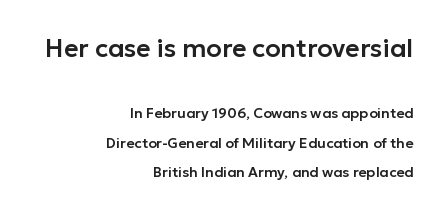
Nope, not italic — everything's standing straight. Scale decreases going downward across the two blocks. The text block is weighted toward the right margin, trailing off unevenly leftward. Beneath every word, the page is bare. Honestly, the letter spacing is just normal — you wouldn't notice it. Line spacing here is loose.
